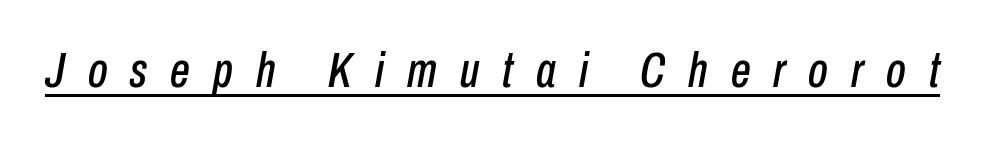
Slanted lettering throughout. In terms of letterspacing, this is a distinctly airy, spread setting. The passage shown is typed in a proportional face where columns would drift. Somebody hit Ctrl+U on this one — the words are underlined.
